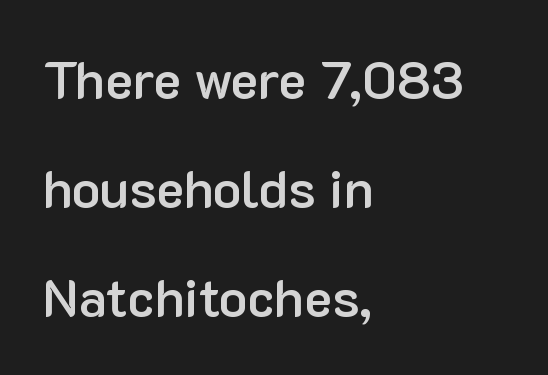
{"serif": "no", "italic": "no", "bold": "semi", "weight": "semibold", "width": "normal", "stroke_contrast": "low", "x_height": "medium", "monospaced": "no", "underline": "no", "align": "left", "line_spacing": "loose", "line_spacing_ratio": 2.06, "letter_spacing": "normal", "letter_spacing_em": 0.0, "glyph_px": 53}
